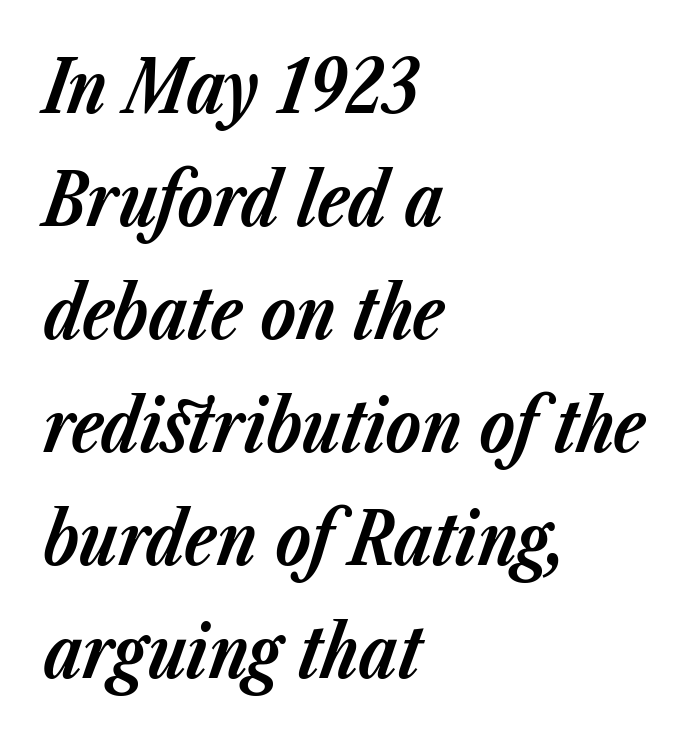
Each letter keeps its own natural width here, so spacing adapts to shape. How would I describe the line gaps? Plain and ordinary. The passage shown is not underscored anywhere. Plenty of ink on the page — the face is bold. The passage shown has conventional tracking throughout. The passage is arranged the way most books set body copy — flush left.
